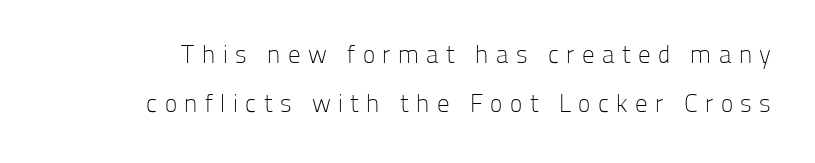
Q: Is the text bold? A: No.
Q: Is the text italic (slanted)? A: No, it is upright.
Q: Is the text underlined? A: No.
Q: Is the spacing between letters normal or unusually wide? A: Unusually wide.
Q: Is the spacing between lines tight, normal or loose? A: Loose.
